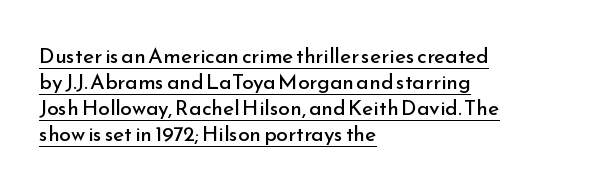
Q: Is the text bold? A: No.
Q: Is the text italic (slanted)? A: No, it is upright.
Q: Is the text underlined? A: Yes.
Q: How is the paragraph aligned? A: Left-aligned.
Q: Is the spacing between letters normal or unusually wide? A: Normal.
